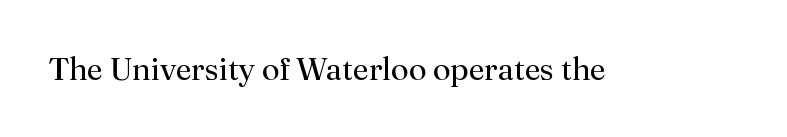
The image shows 32 px regular-weight serif type, upright; set normal letter spacing, not underlined; medium stroke contrast and a small x-height.
